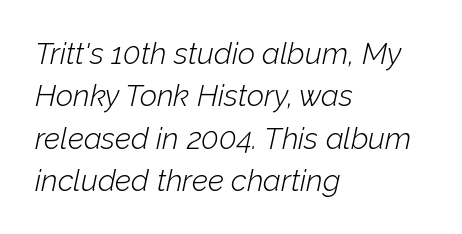
The ragged edge is on the right, which tells us the setting is flush left. Honestly, there is no underline to notice here at all. Stroke thickness stays within the range of a standard reading face or lighter. Tracking here is standard; glyphs follow each other at the usual distance.
